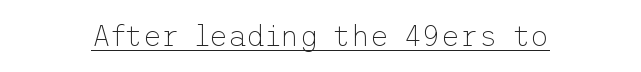
Q: Is the text bold? A: No.
Q: Is the text italic (slanted)? A: No, it is upright.
Q: Is the typeface a serif or a sans-serif typeface? A: Sans-serif.
Q: Is the text underlined? A: Yes.
Q: Is the spacing between letters normal or unusually wide? A: Normal.
Q: Width (condensed, normal, or wide)? A: Normal.
Q: Stroke contrast? A: Low.
Q: x-height? A: Medium.
